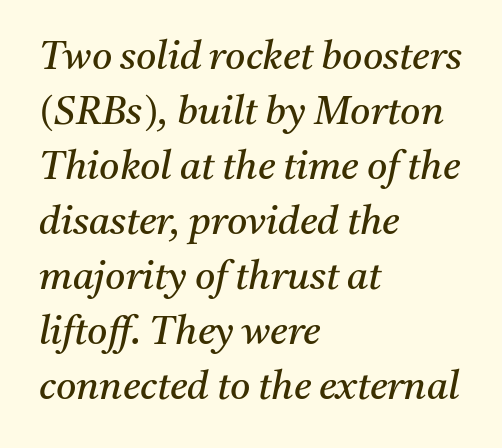
Q: Is the text bold? A: No.
Q: Is the text italic (slanted)? A: Yes, it leans right by about 11 degrees.
Q: Is the typeface a serif or a sans-serif typeface? A: Serif.
Q: Is the text underlined? A: No.
Q: How is the paragraph aligned? A: Left-aligned.
Q: Is the spacing between letters normal or unusually wide? A: Normal.
Q: Is the spacing between lines tight, normal or loose? A: Normal.
Q: Width (condensed, normal, or wide)? A: Normal.
Q: Stroke contrast? A: Medium.
Q: x-height? A: Medium.
Q: Monospaced? A: No.
